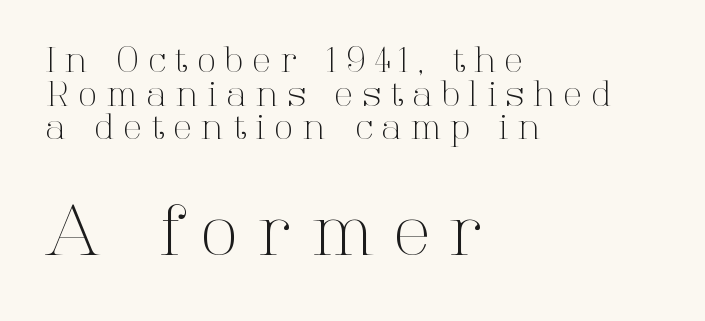
The image shows 69 px light serif type, upright; set left-aligned, tight line spacing (0.99x), unusually wide letter spacing (+0.29 em), not underlined; the second (bottom) block is 2.03x larger; high stroke contrast and a medium x-height.
